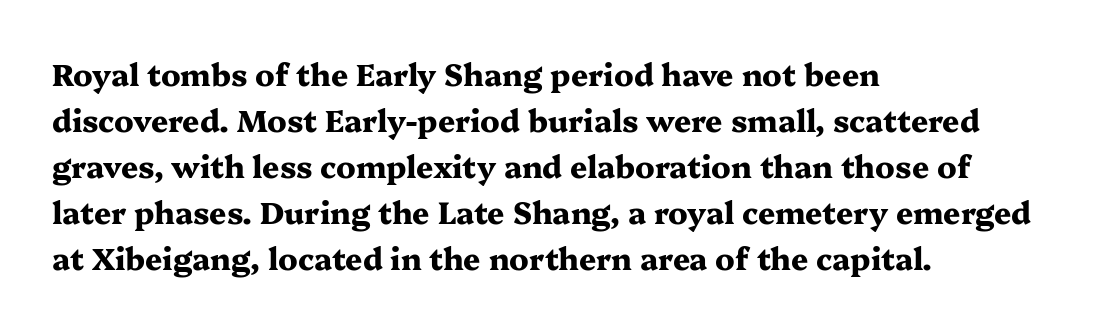
Q: Is the text bold? A: Yes.
Q: Is the text italic (slanted)? A: No, it is upright.
Q: Is the typeface a serif or a sans-serif typeface? A: Serif.
Q: Is the text underlined? A: No.
Q: How is the paragraph aligned? A: Left-aligned.
Q: Is the spacing between letters normal or unusually wide? A: Normal.
Q: Is the spacing between lines tight, normal or loose? A: Normal.
Q: Width (condensed, normal, or wide)? A: Wide.
Q: Stroke contrast? A: Medium.
Q: x-height? A: Medium.
Q: Monospaced? A: No.
